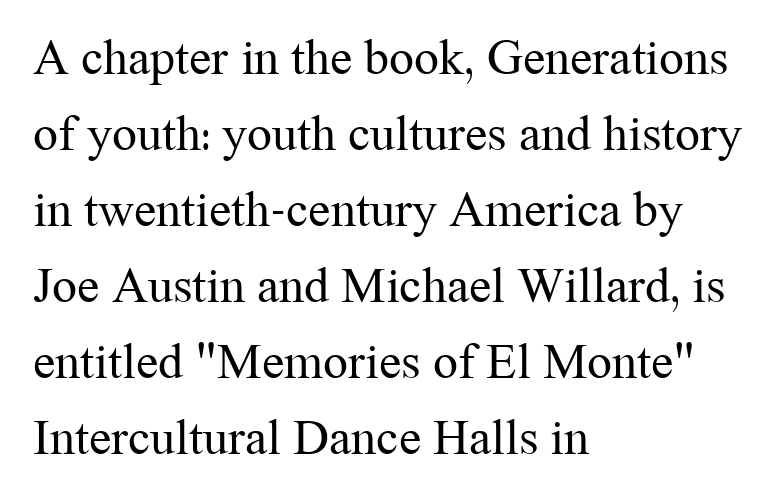
{"serif": "yes", "italic": "no", "bold": "no", "weight": "regular", "width": "normal", "stroke_contrast": "medium", "x_height": "medium", "monospaced": "no", "underline": "no", "align": "left", "line_spacing": "normal", "line_spacing_ratio": 1.52, "letter_spacing": "normal", "letter_spacing_em": 0.0, "glyph_px": 50}
